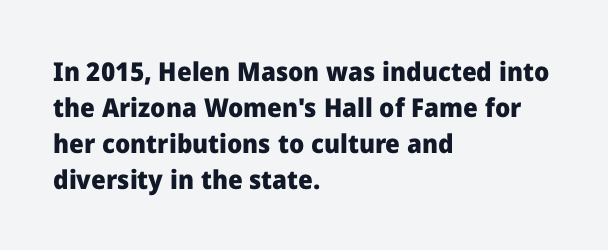
Q: Is the text bold? A: Yes.
Q: Is the text italic (slanted)? A: No, it is upright.
Q: Is the text underlined? A: No.
Q: How is the paragraph aligned? A: Left-aligned.
Q: Is the spacing between letters normal or unusually wide? A: Normal.
Q: Is the spacing between lines tight, normal or loose? A: Normal.
